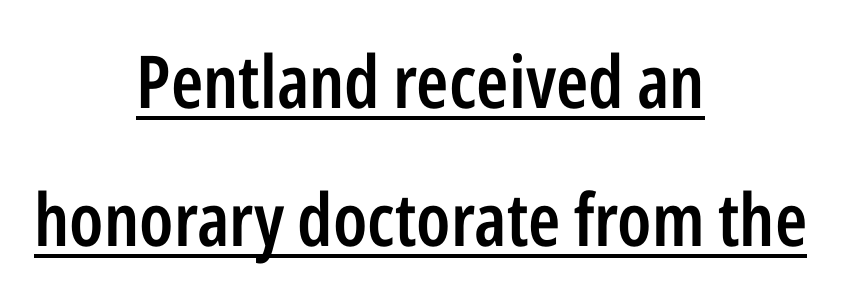
Q: Is the text bold? A: Semi-bold.
Q: Is the text italic (slanted)? A: No, it is upright.
Q: Is the typeface a serif or a sans-serif typeface? A: Sans-serif.
Q: Is the text underlined? A: Yes.
Q: How is the paragraph aligned? A: Centered.
Q: Is the spacing between letters normal or unusually wide? A: Normal.
Q: Width (condensed, normal, or wide)? A: Condensed.
Q: Stroke contrast? A: Low.
Q: x-height? A: Medium.
Q: Monospaced? A: No.
